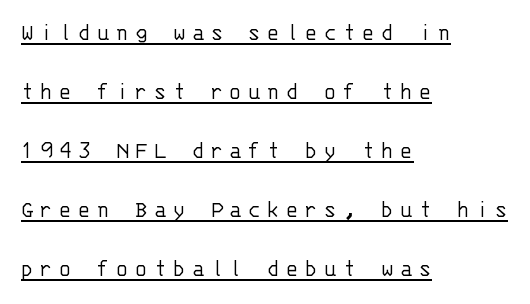
The image shows 24 px text type, upright; set left-aligned, loose line spacing (2.46x), unusually wide letter spacing (+0.25 em), underlined.
